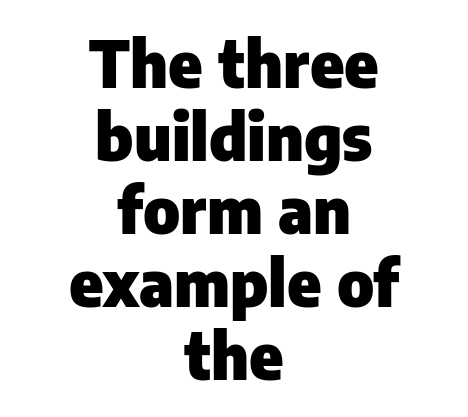
Q: Is the text bold? A: Yes.
Q: Is the text italic (slanted)? A: No, it is upright.
Q: Is the typeface a serif or a sans-serif typeface? A: Sans-serif.
Q: Is the text underlined? A: No.
Q: How is the paragraph aligned? A: Centered.
Q: Is the spacing between letters normal or unusually wide? A: Normal.
Q: Is the spacing between lines tight, normal or loose? A: Tight.
Q: Width (condensed, normal, or wide)? A: Normal.
Q: Stroke contrast? A: Low.
Q: x-height? A: Medium.
Q: Monospaced? A: No.
